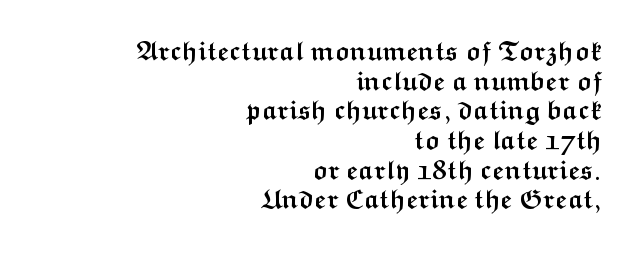
Q: Is the text bold? A: Yes.
Q: Is the text italic (slanted)? A: No, it is upright.
Q: Is the text underlined? A: No.
Q: How is the paragraph aligned? A: Right-aligned.
Q: Is the spacing between letters normal or unusually wide? A: Normal.
Q: Is the spacing between lines tight, normal or loose? A: Tight.
